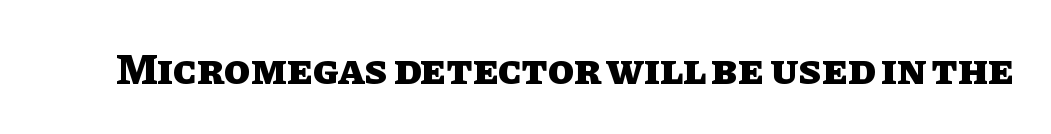
{"italic": "no", "bold": "yes", "weight": "heavy", "width": "normal", "stroke_contrast": "low", "x_height": "large", "monospaced": "no", "underline": "no", "letter_spacing": "normal", "letter_spacing_em": 0.0, "glyph_px": 43}
